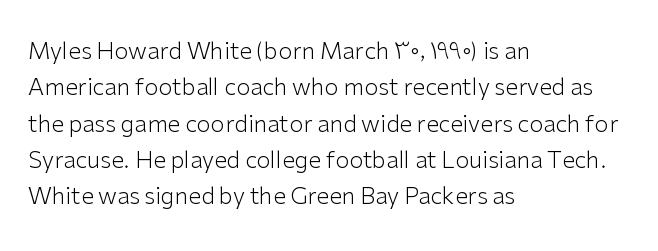
{"italic": "no", "bold": "no", "underline": "no", "align": "left", "line_spacing": "normal", "line_spacing_ratio": 1.58, "letter_spacing": "normal", "letter_spacing_em": 0.0, "glyph_px": 23}
